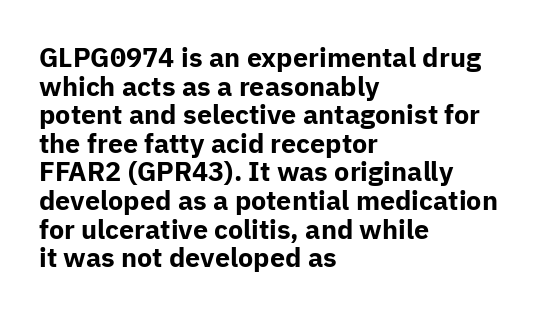
{"italic": "no", "bold": "yes", "underline": "no", "align": "left", "line_spacing": "tight", "line_spacing_ratio": 1.06, "letter_spacing": "normal", "letter_spacing_em": 0.0, "glyph_px": 27}
